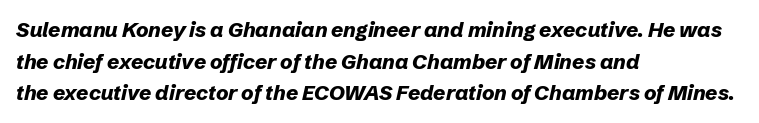
{"italic": "yes", "lean": "right", "slant_degrees": 12, "bold": "yes", "underline": "no", "align": "left", "line_spacing": "normal", "line_spacing_ratio": 1.51, "letter_spacing": "normal", "letter_spacing_em": 0.0, "glyph_px": 21}
